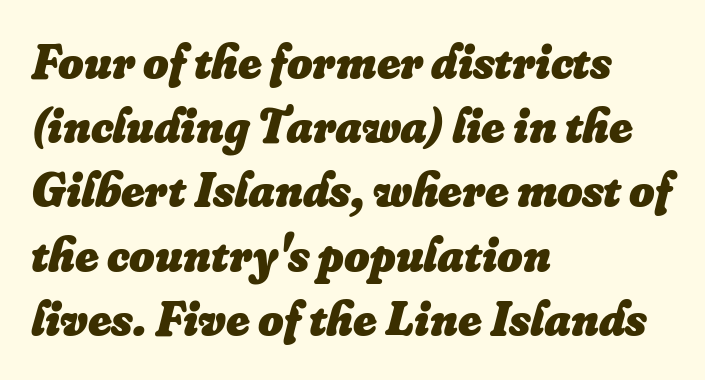
The image shows 49 px heavy type, italic (leaning right); set left-aligned, normal line spacing (1.31x), normal letter spacing, not underlined; low stroke contrast and a small x-height.
